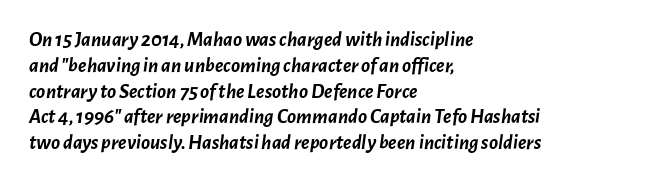
{"italic": "yes", "lean": "right", "slant_degrees": 7, "bold": "yes", "underline": "no", "align": "left", "line_spacing_ratio": 1.23, "letter_spacing": "normal", "letter_spacing_em": 0.0, "glyph_px": 21}
